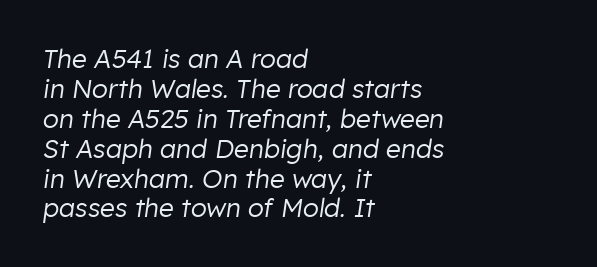
Q: Is the text bold? A: No.
Q: Is the text italic (slanted)? A: Yes, it leans right by about 8 degrees.
Q: Is the text underlined? A: No.
Q: How is the paragraph aligned? A: Left-aligned.
Q: Is the spacing between letters normal or unusually wide? A: Normal.
Q: Is the spacing between lines tight, normal or loose? A: Tight.
